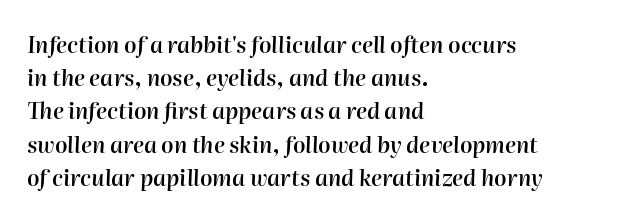
The image shows 22 px text type, italic (leaning right); set left-aligned, normal line spacing (1.51x), normal letter spacing, not underlined.
